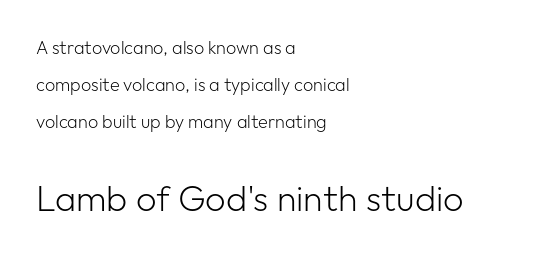
The image shows 36 px light sans-serif type, upright; set left-aligned, loose line spacing (2.05x), normal letter spacing, not underlined; the second (bottom) block is 2.0x larger; low stroke contrast and a medium x-height.
